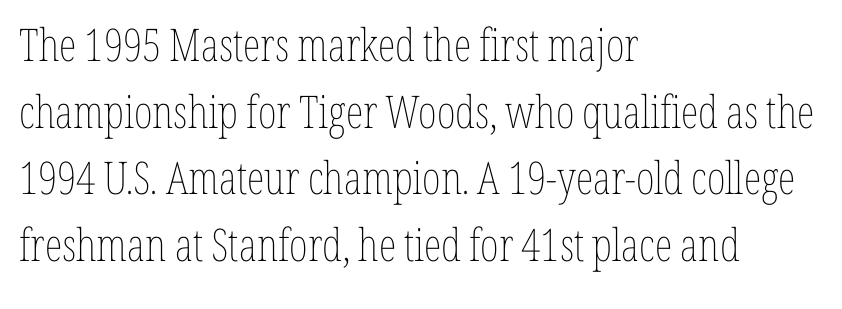
Normally led — the rows are evenly, conventionally spaced. A typesetter would call this proportional, since set widths differ per character. No heavy texture on the line: the type isn't bold. The passage shown is not underscored anywhere. The lines in this sample share a left origin and differ only in where they stop. Default kerning and tracking; the words read as compact shapes.
